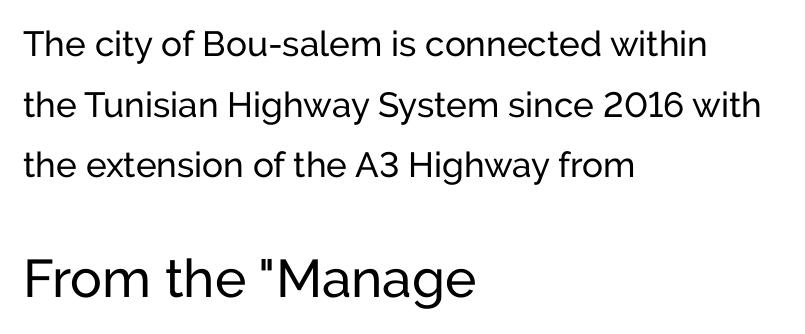
The rag falls on the right side of this text block. In terms of letterspacing, this is plain default setting. Characters remain perfectly vertical along every line. The passage shown is typeset with a sans-serif family. Proportional: the letters do not fall into vertical columns. Visually, the bottom section dominates because its glyphs are scaled up.
